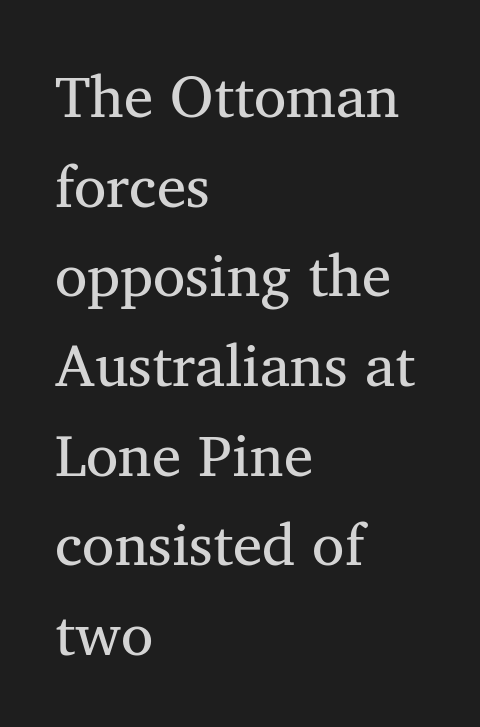
{"serif": "yes", "italic": "no", "bold": "no", "weight": "regular", "width": "normal", "stroke_contrast": "medium", "x_height": "medium", "monospaced": "no", "underline": "no", "align": "left", "line_spacing": "normal", "line_spacing_ratio": 1.52, "letter_spacing": "normal", "letter_spacing_em": 0.0, "glyph_px": 59}
